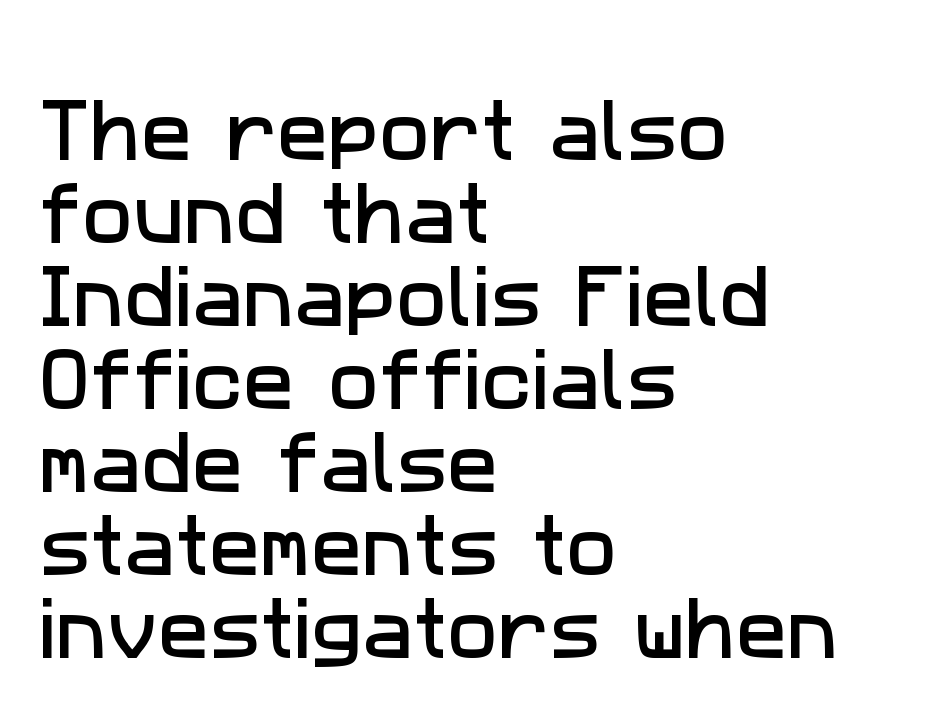
{"serif": "no", "width": "normal", "stroke_contrast": "low", "x_height": "medium", "monospaced": "no", "underline": "no", "align": "left", "line_spacing_ratio": 1.22, "letter_spacing": "normal", "letter_spacing_em": 0.0, "glyph_px": 68}
